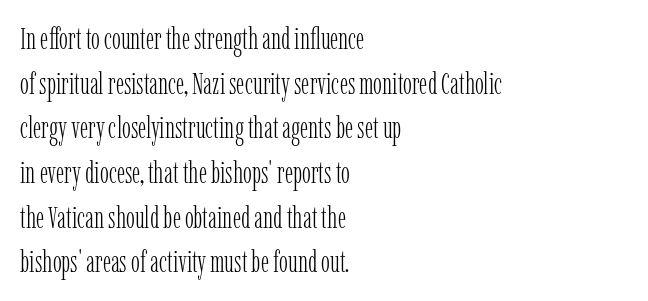
Are there feet on the stems? There are — it's a serif. Every stem runs plumb, perpendicular to the baseline. Heft: none added — not bold. Plain, unruled lines of type.
